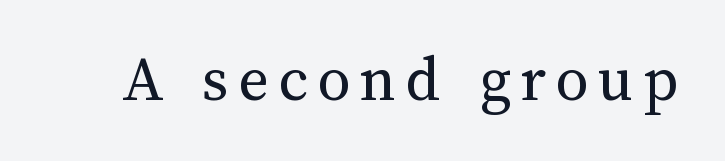
Q: Is the text bold? A: No.
Q: Is the text italic (slanted)? A: No, it is upright.
Q: Is the text underlined? A: No.
Q: Width (condensed, normal, or wide)? A: Normal.
Q: Stroke contrast? A: Medium.
Q: x-height? A: Medium.
Q: Monospaced? A: No.
